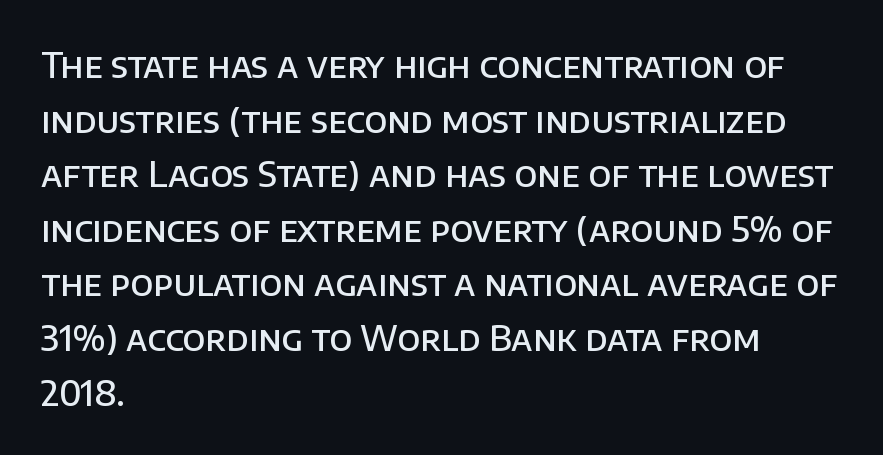
Q: Is the text bold? A: Semi-bold.
Q: Is the text italic (slanted)? A: No, it is upright.
Q: Is the typeface a serif or a sans-serif typeface? A: Sans-serif.
Q: Is the text underlined? A: No.
Q: How is the paragraph aligned? A: Left-aligned.
Q: Is the spacing between letters normal or unusually wide? A: Normal.
Q: Is the spacing between lines tight, normal or loose? A: Normal.
Q: Width (condensed, normal, or wide)? A: Normal.
Q: Stroke contrast? A: Low.
Q: x-height? A: Large.
Q: Monospaced? A: No.
